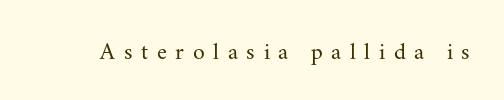
Q: Is the text bold? A: No.
Q: Is the text italic (slanted)? A: No, it is upright.
Q: Is the text underlined? A: No.
Q: Is the spacing between letters normal or unusually wide? A: Unusually wide.
